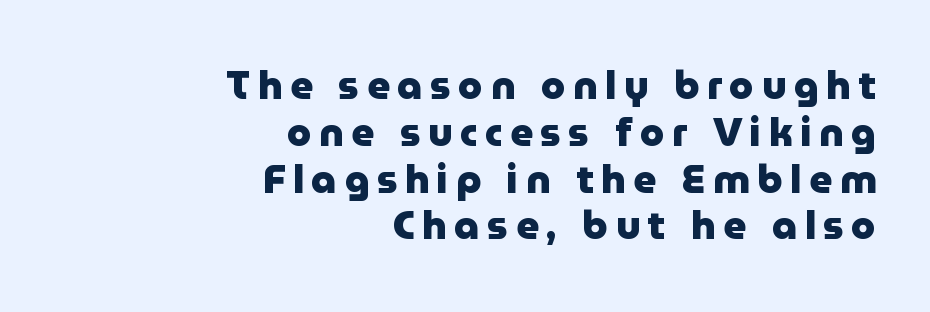
The image shows 39 px heavy sans-serif type, upright; set right-aligned, line spacing 1.2x, unusually wide letter spacing (+0.2 em), not underlined; low stroke contrast and a medium x-height.
